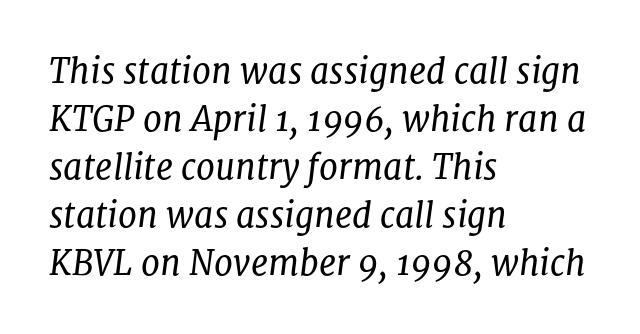
The image shows 34 px regular-weight serif type, italic (leaning right); set left-aligned, normal line spacing (1.41x), normal letter spacing, not underlined; low stroke contrast and a medium x-height.
